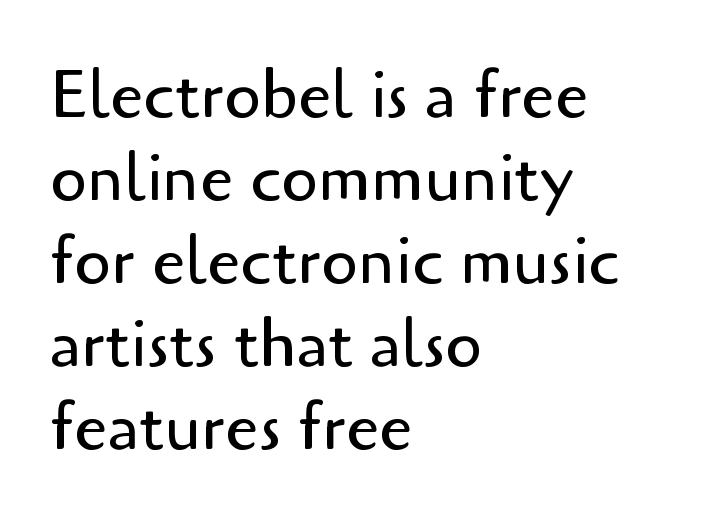
The image shows 67 px regular-weight sans-serif type, upright; set left-aligned, line spacing 1.24x, normal letter spacing, not underlined; low stroke contrast and a small x-height.
